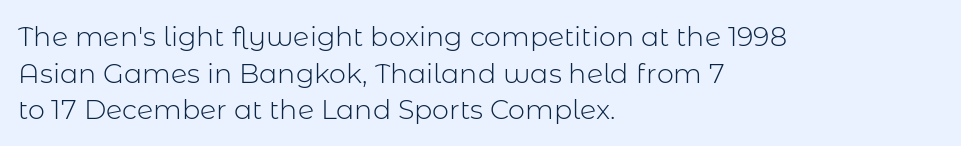
Q: Is the text bold? A: No.
Q: Is the text italic (slanted)? A: No, it is upright.
Q: Is the text underlined? A: No.
Q: How is the paragraph aligned? A: Left-aligned.
Q: Is the spacing between letters normal or unusually wide? A: Normal.
Q: Is the spacing between lines tight, normal or loose? A: Normal.
